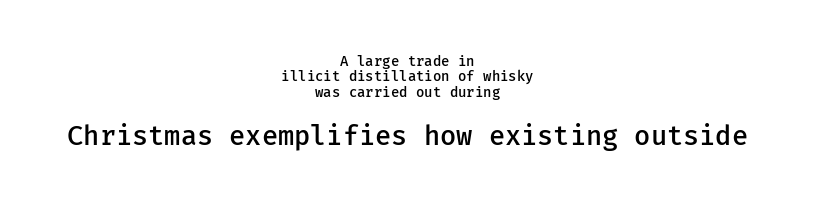
The glyphs have the mass of a demibold cut, below bold. Leading: reduced. Descenders are the only things crossing below the line. Default kerning and tracking; the words read as compact shapes.
